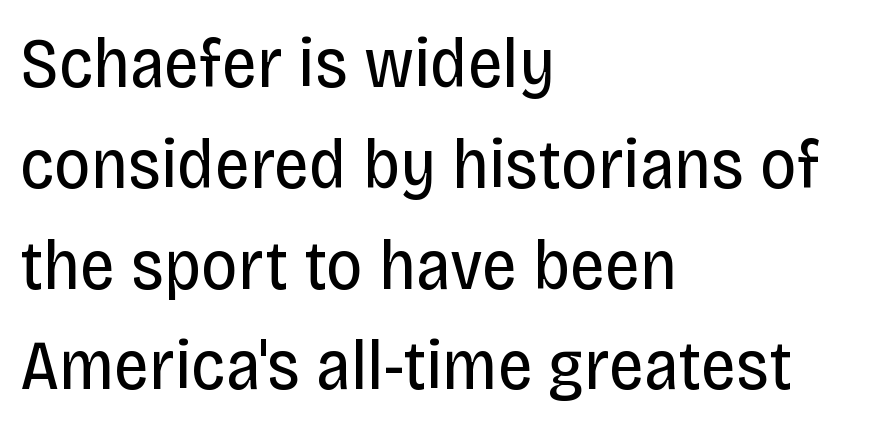
{"serif": "no", "italic": "no", "bold": "no", "weight": "regular", "width": "condensed", "stroke_contrast": "low", "x_height": "large", "monospaced": "no", "underline": "no", "align": "left", "line_spacing": "normal", "line_spacing_ratio": 1.42, "letter_spacing": "normal", "letter_spacing_em": 0.0, "glyph_px": 71}
